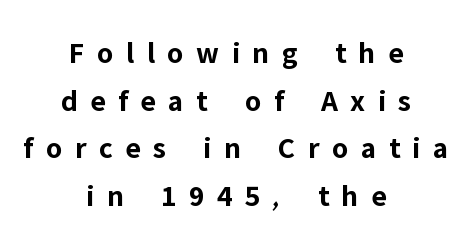
Q: Is the text bold? A: Yes.
Q: Is the text italic (slanted)? A: No, it is upright.
Q: Is the typeface a serif or a sans-serif typeface? A: Sans-serif.
Q: Is the text underlined? A: No.
Q: How is the paragraph aligned? A: Centered.
Q: Is the spacing between letters normal or unusually wide? A: Unusually wide.
Q: Is the spacing between lines tight, normal or loose? A: Normal.
Q: Width (condensed, normal, or wide)? A: Normal.
Q: Stroke contrast? A: Low.
Q: x-height? A: Medium.
Q: Monospaced? A: No.
